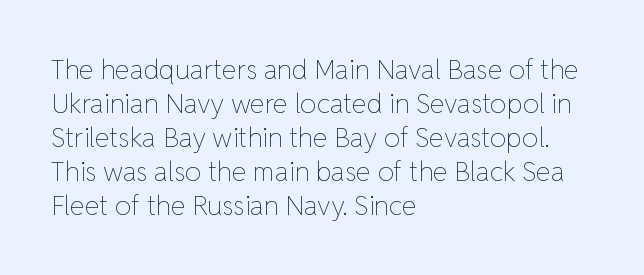
{"italic": "no", "bold": "no", "underline": "no", "align": "left", "line_spacing": "normal", "line_spacing_ratio": 1.26, "letter_spacing": "normal", "letter_spacing_em": 0.0, "glyph_px": 27}
